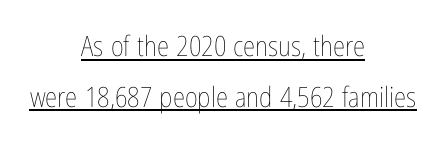
{"italic": "no", "bold": "no", "weight": "thin", "width": "condensed", "stroke_contrast": "low", "x_height": "medium", "monospaced": "no", "underline": "yes", "align": "center", "line_spacing_ratio": 1.81, "letter_spacing": "normal", "letter_spacing_em": 0.0, "glyph_px": 28}
